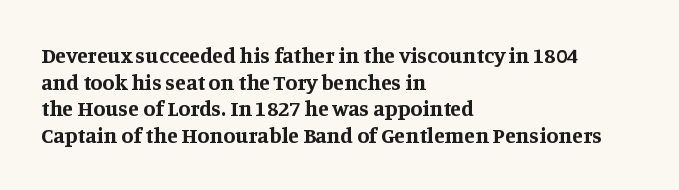
The image shows 22 px bold type, upright; set left-aligned, line spacing 1.21x, normal letter spacing, not underlined.
